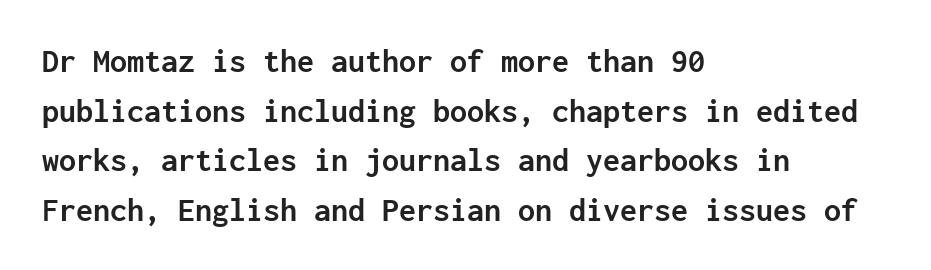
In terms of posture, this sample is upright. Successive baselines arrive at the customary interval. The passage is arranged the way most books set body copy — flush left. Has an underline been added? It has not. A full-strength bold gives these letters their thick strokes.
